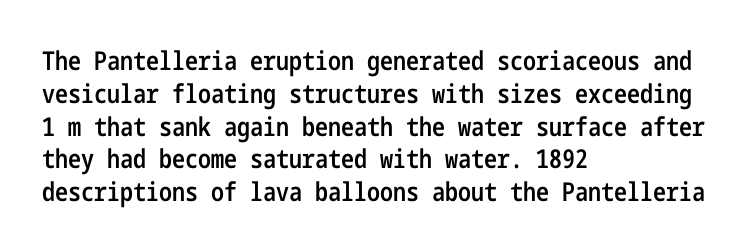
Q: Is the text bold? A: Semi-bold.
Q: Is the text italic (slanted)? A: No, it is upright.
Q: Is the text underlined? A: No.
Q: How is the paragraph aligned? A: Left-aligned.
Q: Is the spacing between letters normal or unusually wide? A: Normal.
Q: Is the spacing between lines tight, normal or loose? A: Normal.
